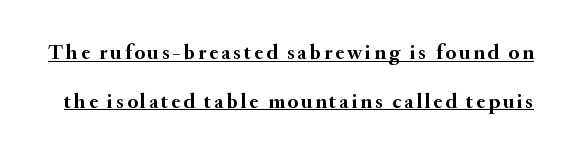
This block would shrink considerably if given ordinary leading; it's expanded now. Weight check: bold — yes, fully. The specimen reads as upright at a glance. Notice how a bar underscores the lettering throughout.
